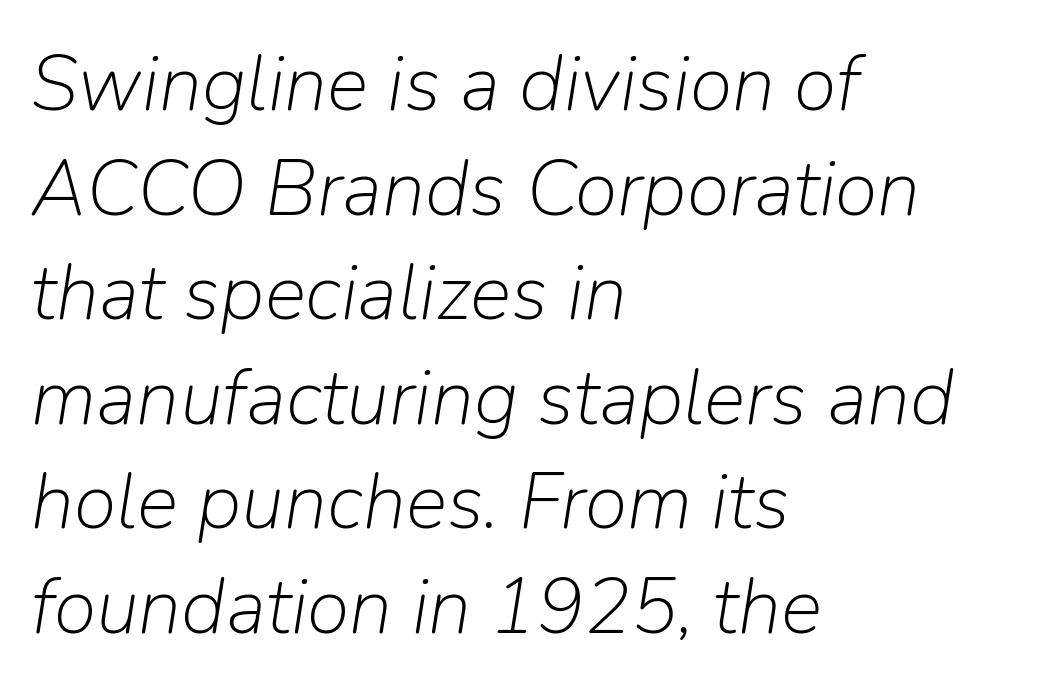
{"italic": "yes", "lean": "right", "slant_degrees": 9, "bold": "no", "weight": "light", "width": "normal", "stroke_contrast": "low", "x_height": "medium", "monospaced": "no", "underline": "no", "align": "left", "line_spacing": "normal", "line_spacing_ratio": 1.34, "letter_spacing": "normal", "letter_spacing_em": 0.0, "glyph_px": 78}
